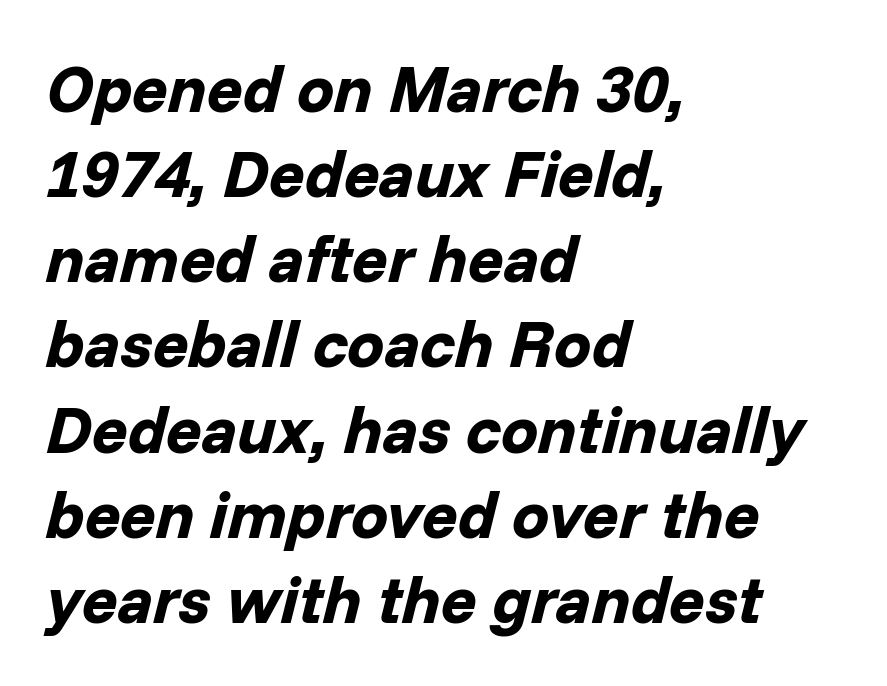
The image shows 66 px bold type, italic (leaning right); set left-aligned, normal line spacing (1.29x), normal letter spacing, not underlined; low stroke contrast and a medium x-height.
